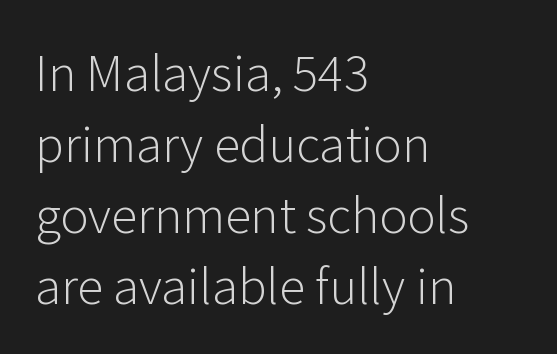
{"serif": "no", "italic": "no", "bold": "no", "weight": "light", "width": "normal", "stroke_contrast": "low", "x_height": "medium", "monospaced": "no", "underline": "no", "align": "left", "line_spacing": "normal", "line_spacing_ratio": 1.48, "letter_spacing": "normal", "letter_spacing_em": 0.0, "glyph_px": 48}
